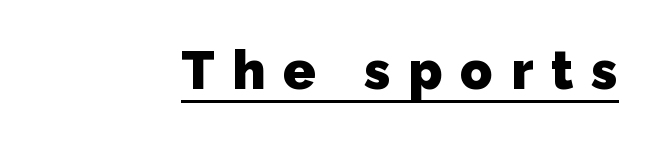
The image shows 53 px heavy sans-serif type; set unusually wide letter spacing (+0.34 em), underlined; low stroke contrast and a medium x-height.
